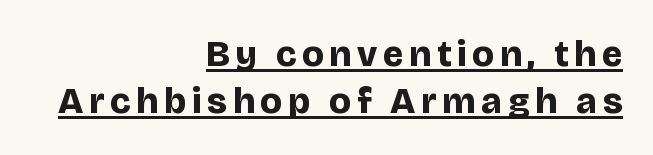
Q: Is the text bold? A: Yes.
Q: Is the text italic (slanted)? A: No, it is upright.
Q: Is the typeface a serif or a sans-serif typeface? A: Sans-serif.
Q: Is the text underlined? A: Yes.
Q: How is the paragraph aligned? A: Right-aligned.
Q: Is the spacing between lines tight, normal or loose? A: Normal.
Q: Width (condensed, normal, or wide)? A: Normal.
Q: Stroke contrast? A: Low.
Q: x-height? A: Large.
Q: Monospaced? A: No.
